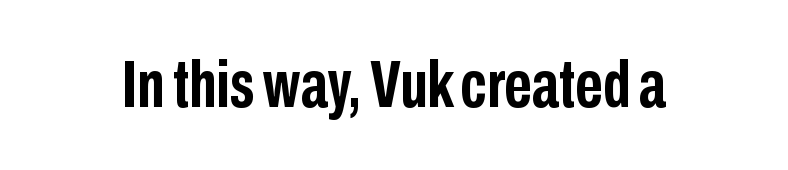
Q: Is the text bold? A: Yes.
Q: Is the text italic (slanted)? A: No, it is upright.
Q: Is the typeface a serif or a sans-serif typeface? A: Sans-serif.
Q: Is the text underlined? A: No.
Q: Is the spacing between letters normal or unusually wide? A: Normal.
Q: Width (condensed, normal, or wide)? A: Condensed.
Q: Stroke contrast? A: Low.
Q: x-height? A: Medium.
Q: Monospaced? A: No.
